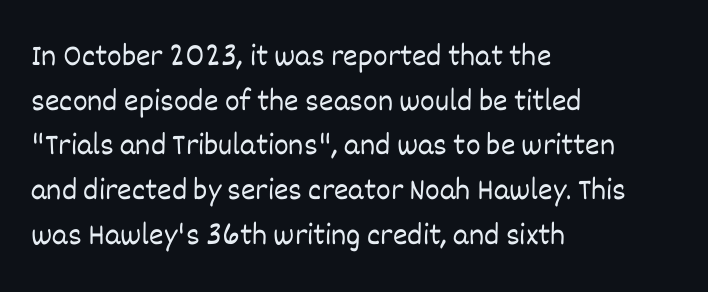
{"italic": "no", "bold": "no", "weight": "light", "width": "normal", "stroke_contrast": "low", "x_height": "large", "monospaced": "no", "underline": "no", "align": "left", "line_spacing": "normal", "line_spacing_ratio": 1.44, "letter_spacing": "normal", "letter_spacing_em": 0.0, "glyph_px": 31}
